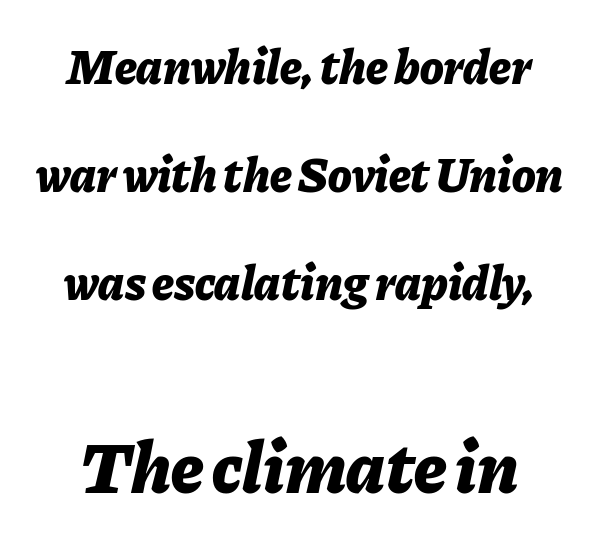
Emphasis-style slanted type is in use. Is this a fixed-width face? No — the glyphs have proportional, varying widths. The passage shown begins with its smaller block and ends with its larger one. Decoration check: the copy has no underline. Successive baselines arrive slowly, with a big drop between each. Strong, thick strokes mark this as bold type.
